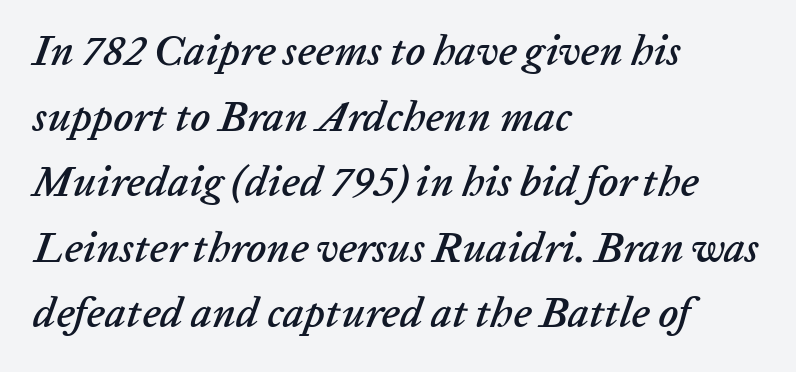
Caption: standard tracking, unaltered. Vertically, the passage feels balanced, rows spaced as you'd expect. The face used here is proportionally spaced, like ordinary book or web type. Only glyphs here, with clear space below each row. Caption: multi-line text, flush left, ragged right.
